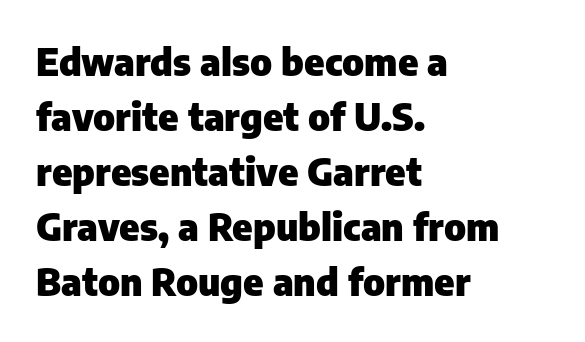
These lines were composed using upright roman letters. The rendering shows plain stroke endings on the letterforms — a sans-serif design. Vertically, the passage feels balanced, rows spaced as you'd expect. Underlining? Definitely not there. The sample has been set heavy, in full bold. Is this a fixed-width face? No — the glyphs have proportional, varying widths.
